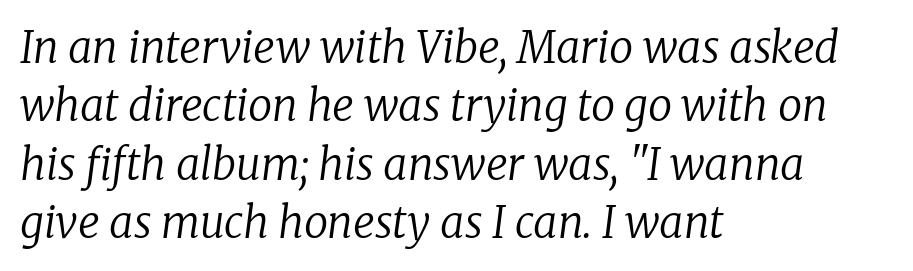
The image shows 43 px regular-weight serif type, italic (leaning right); set left-aligned, normal line spacing (1.36x), normal letter spacing, not underlined; low stroke contrast and a medium x-height.
